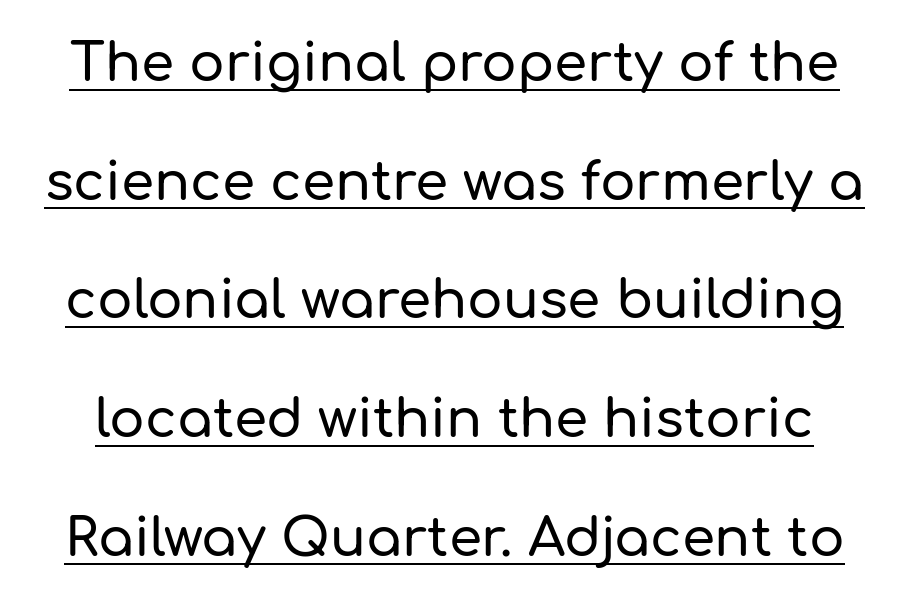
{"serif": "no", "italic": "no", "width": "normal", "stroke_contrast": "low", "x_height": "medium", "monospaced": "no", "underline": "yes", "line_spacing": "loose", "line_spacing_ratio": 2.24, "letter_spacing": "normal", "letter_spacing_em": 0.0, "glyph_px": 53}
